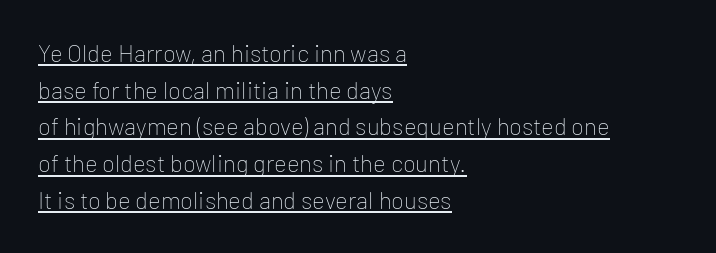
The image shows 24 px text type, upright; set left-aligned, normal line spacing (1.53x), normal letter spacing, underlined.
